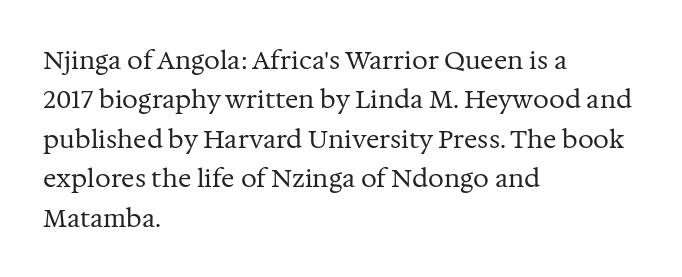
The image shows 25 px text type, upright; set left-aligned, normal line spacing (1.58x), normal letter spacing, not underlined.
